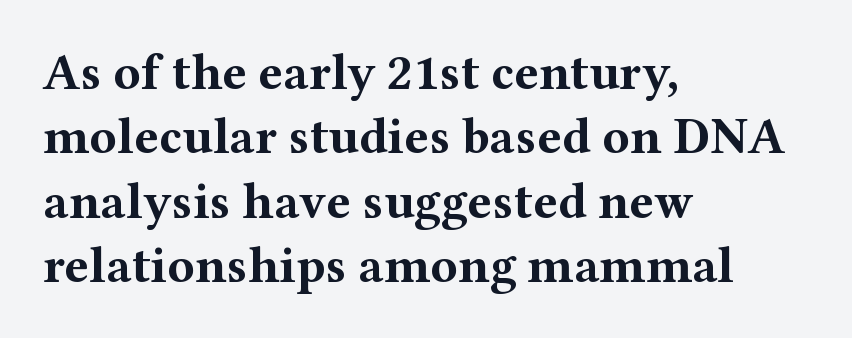
The image shows 51 px bold, wide serif type, upright; set left-aligned, normal line spacing (1.26x), normal letter spacing, not underlined; medium stroke contrast and a medium x-height.
